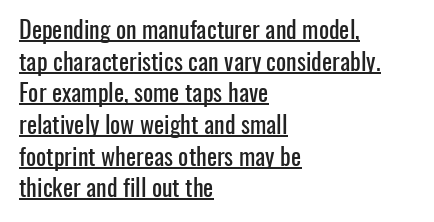
Q: Is the text italic (slanted)? A: No, it is upright.
Q: Is the text underlined? A: Yes.
Q: How is the paragraph aligned? A: Left-aligned.
Q: Is the spacing between letters normal or unusually wide? A: Normal.
Q: Is the spacing between lines tight, normal or loose? A: Normal.
